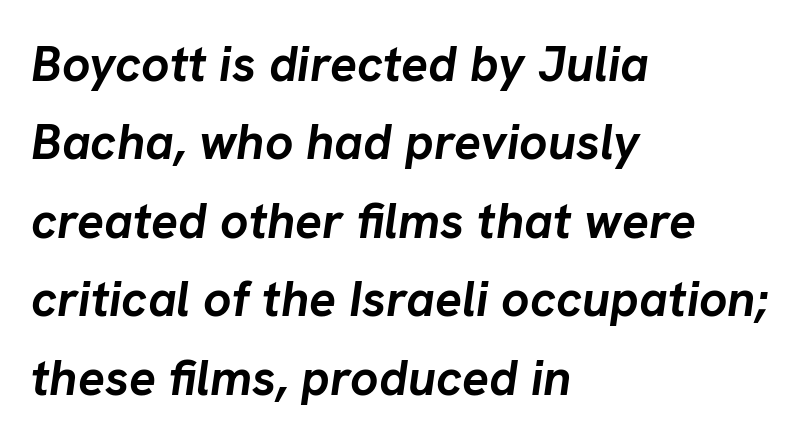
{"italic": "yes", "lean": "right", "slant_degrees": 8, "bold": "yes", "weight": "semibold", "width": "normal", "stroke_contrast": "low", "x_height": "medium", "monospaced": "no", "underline": "no", "align": "left", "line_spacing": "normal", "line_spacing_ratio": 1.57, "letter_spacing": "normal", "letter_spacing_em": 0.0, "glyph_px": 50}
